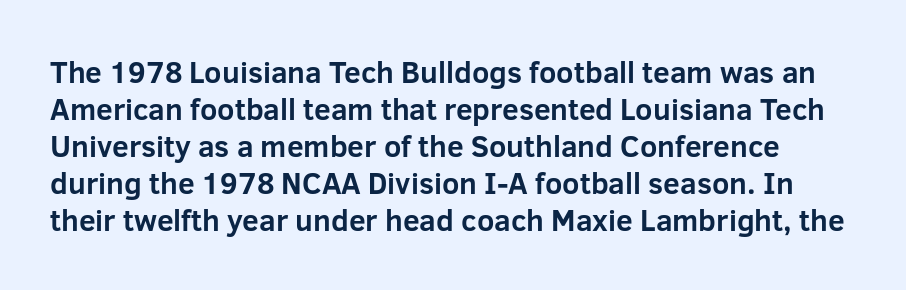
{"serif": "no", "italic": "no", "bold": "yes", "weight": "bold", "width": "normal", "stroke_contrast": "low", "x_height": "medium", "monospaced": "no", "underline": "no", "line_spacing_ratio": 1.23, "letter_spacing": "normal", "letter_spacing_em": 0.0, "glyph_px": 30}
